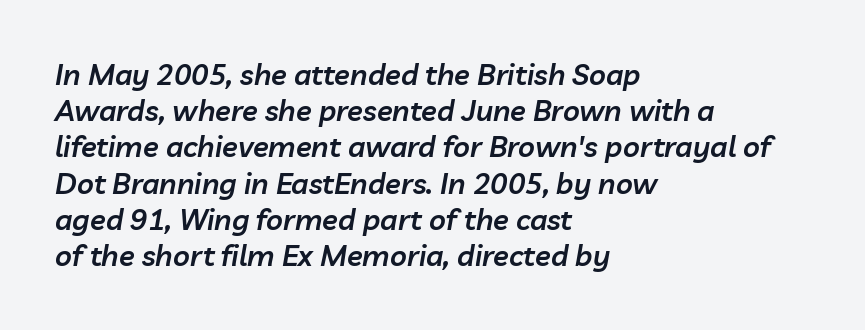
{"italic": "yes", "lean": "right", "slant_degrees": 10, "bold": "semi", "weight": "semibold", "width": "normal", "stroke_contrast": "low", "x_height": "medium", "monospaced": "no", "underline": "no", "align": "left", "line_spacing": "normal", "line_spacing_ratio": 1.25, "letter_spacing": "normal", "letter_spacing_em": 0.0, "glyph_px": 29}
